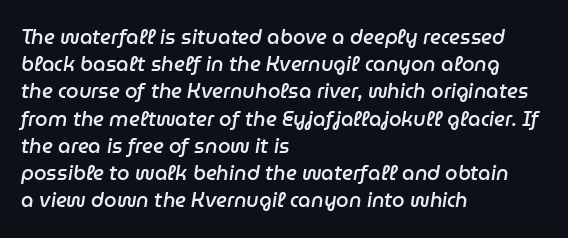
The image shows 20 px text type, italic (leaning right); set left-aligned, normal line spacing (1.36x), normal letter spacing, not underlined.
